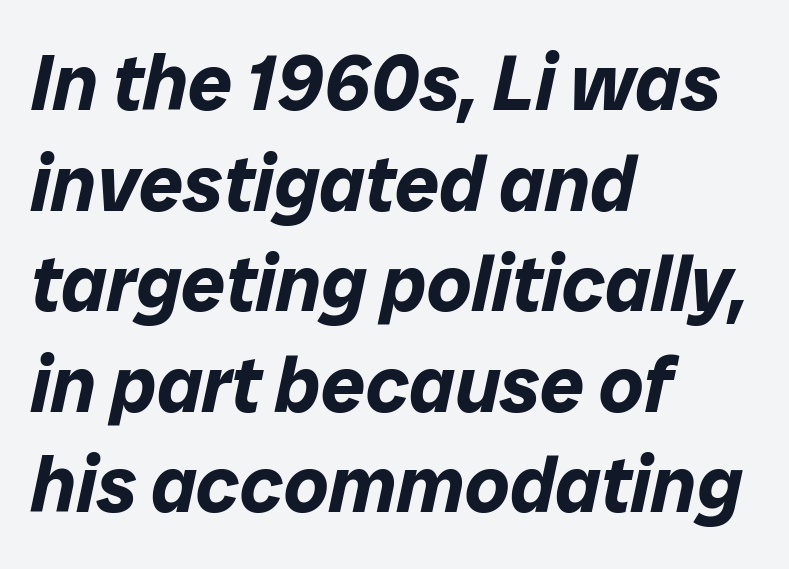
Q: Is the text bold? A: Yes.
Q: Is the text italic (slanted)? A: Yes, it leans right by about 12 degrees.
Q: Is the text underlined? A: No.
Q: How is the paragraph aligned? A: Left-aligned.
Q: Is the spacing between letters normal or unusually wide? A: Normal.
Q: Is the spacing between lines tight, normal or loose? A: Normal.
Q: Width (condensed, normal, or wide)? A: Normal.
Q: Stroke contrast? A: Low.
Q: x-height? A: Medium.
Q: Monospaced? A: No.
